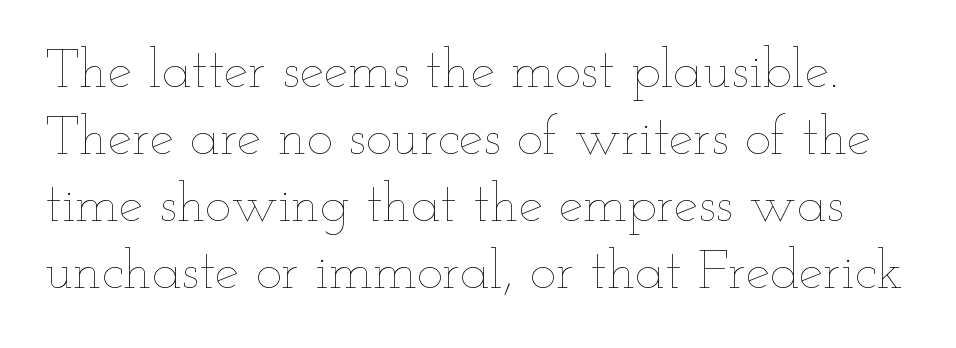
Q: Is the text bold? A: No.
Q: Is the text italic (slanted)? A: No, it is upright.
Q: Is the text underlined? A: No.
Q: Is the spacing between letters normal or unusually wide? A: Normal.
Q: Width (condensed, normal, or wide)? A: Wide.
Q: Stroke contrast? A: Low.
Q: x-height? A: Small.
Q: Monospaced? A: No.
